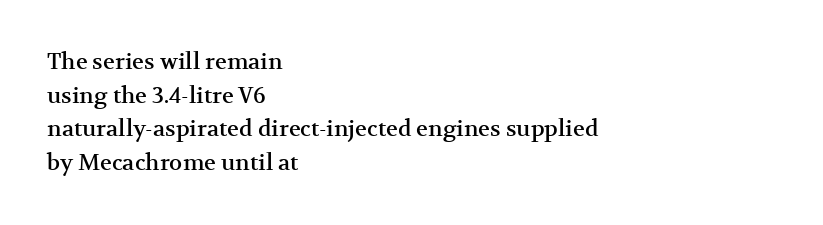
{"italic": "no", "underline": "no", "align": "left", "line_spacing": "normal", "line_spacing_ratio": 1.53, "letter_spacing": "normal", "letter_spacing_em": 0.0, "glyph_px": 22}
